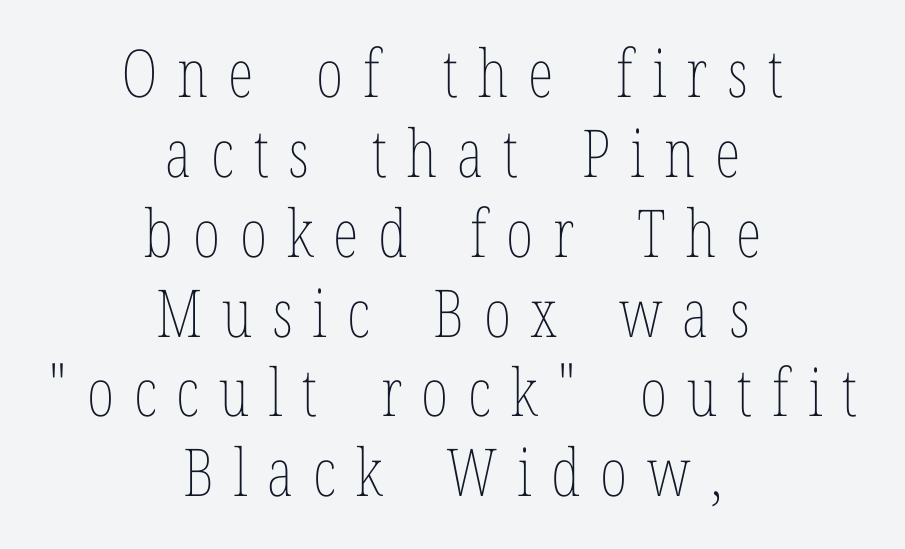
Q: Is the text bold? A: No.
Q: Is the text italic (slanted)? A: No, it is upright.
Q: Is the text underlined? A: No.
Q: How is the paragraph aligned? A: Centered.
Q: Is the spacing between letters normal or unusually wide? A: Unusually wide.
Q: Width (condensed, normal, or wide)? A: Condensed.
Q: Stroke contrast? A: Low.
Q: x-height? A: Medium.
Q: Monospaced? A: No.
